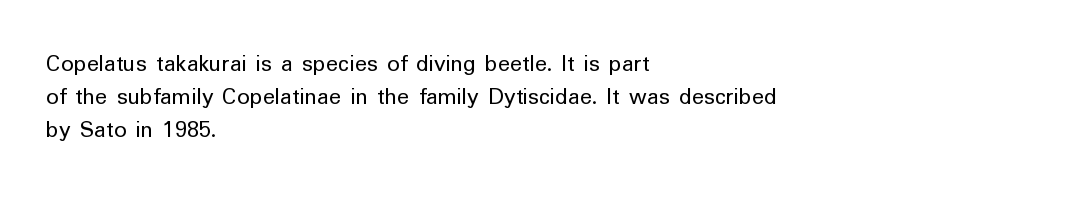
The image shows 25 px text type, upright; set left-aligned, normal line spacing (1.33x), normal letter spacing, not underlined.
